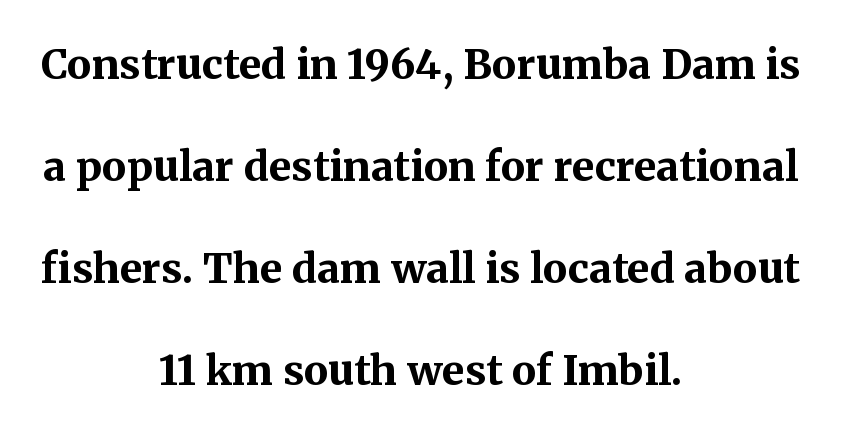
The image shows 41 px bold serif type, upright; set centered, loose line spacing (2.49x), normal letter spacing, not underlined; medium stroke contrast and a medium x-height.
